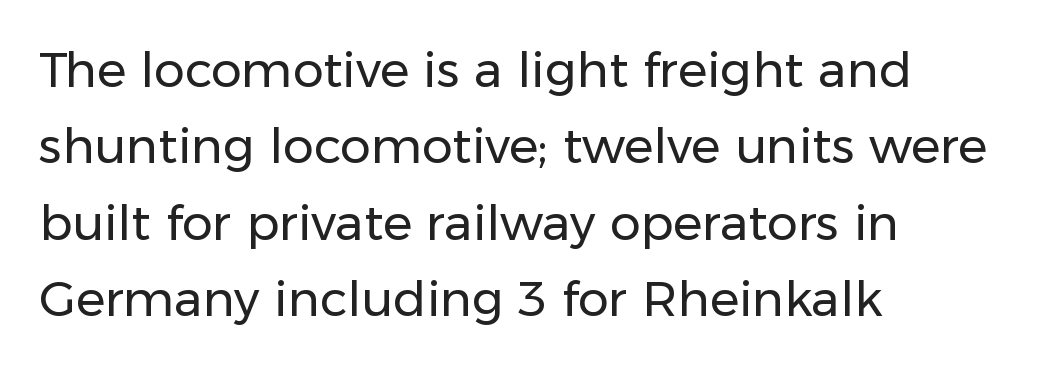
The image shows 49 px regular-weight sans-serif type, upright; set left-aligned, normal line spacing (1.56x), normal letter spacing, not underlined; low stroke contrast and a medium x-height.
